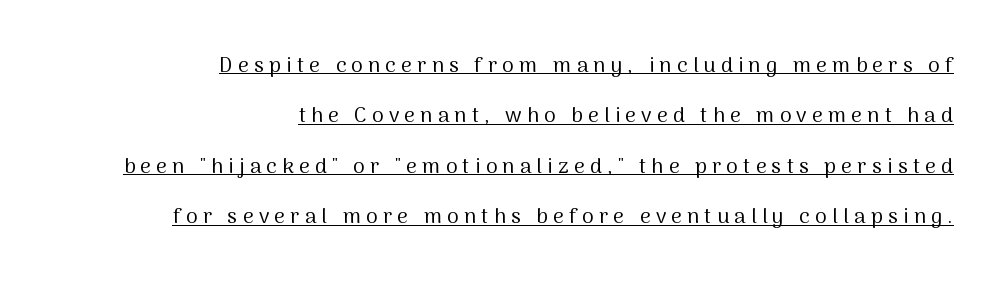
The image shows 21 px text type, upright; set right-aligned, loose line spacing (2.4x), unusually wide letter spacing (+0.25 em), underlined.
